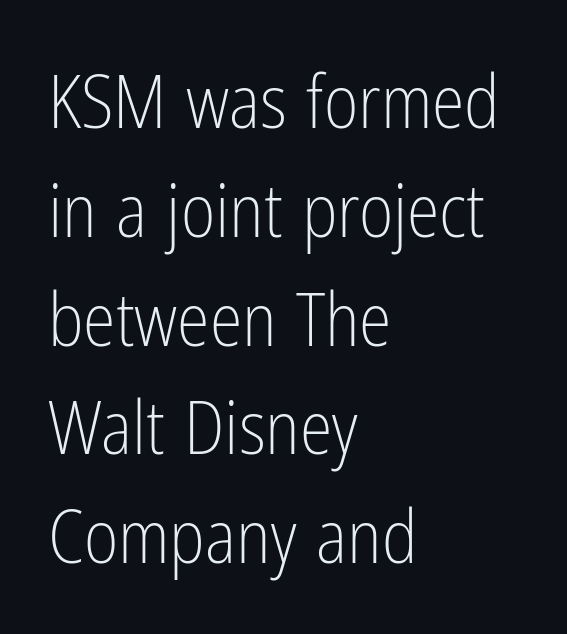
Q: Is the text bold? A: No.
Q: Is the text italic (slanted)? A: No, it is upright.
Q: Is the typeface a serif or a sans-serif typeface? A: Sans-serif.
Q: Is the text underlined? A: No.
Q: How is the paragraph aligned? A: Left-aligned.
Q: Is the spacing between letters normal or unusually wide? A: Normal.
Q: Is the spacing between lines tight, normal or loose? A: Normal.
Q: Width (condensed, normal, or wide)? A: Condensed.
Q: Stroke contrast? A: Low.
Q: x-height? A: Medium.
Q: Monospaced? A: No.
